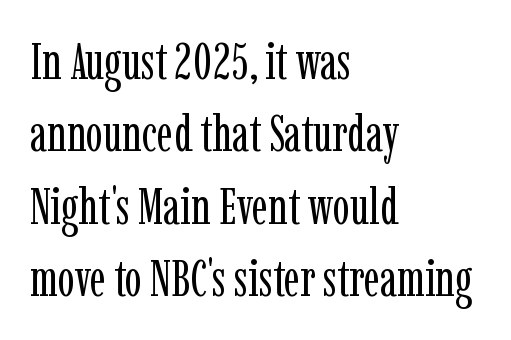
The image shows 51 px regular-weight, condensed serif type, upright; set left-aligned, normal line spacing (1.42x), normal letter spacing, not underlined; low stroke contrast and a medium x-height.
